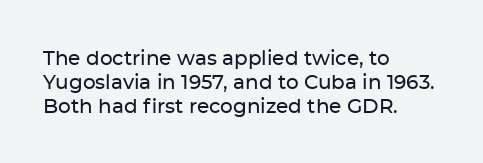
{"italic": "no", "underline": "no", "align": "left", "line_spacing_ratio": 1.21, "letter_spacing": "normal", "letter_spacing_em": 0.0, "glyph_px": 20}
